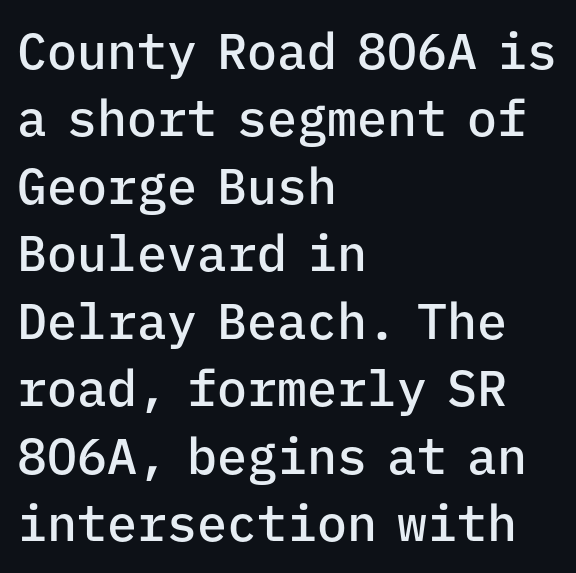
{"serif": "no", "italic": "no", "bold": "semi", "weight": "semibold", "width": "normal", "stroke_contrast": "low", "x_height": "medium", "monospaced": "yes", "underline": "no", "align": "left", "line_spacing": "normal", "line_spacing_ratio": 1.35, "letter_spacing": "normal", "letter_spacing_em": 0.0, "glyph_px": 50}
